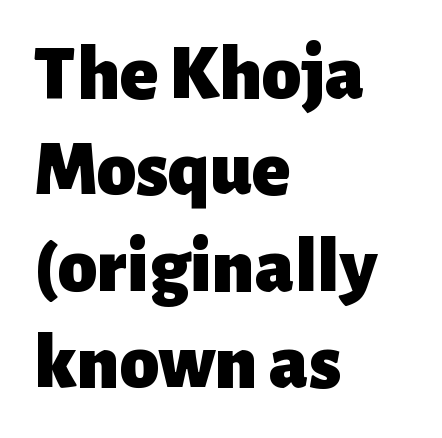
{"serif": "no", "italic": "no", "bold": "yes", "weight": "heavy", "width": "normal", "stroke_contrast": "low", "x_height": "medium", "monospaced": "no", "underline": "no", "align": "left", "line_spacing_ratio": 1.22, "letter_spacing": "normal", "letter_spacing_em": 0.0, "glyph_px": 79}
